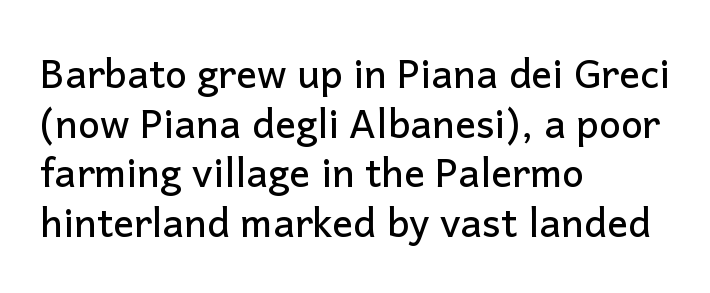
The image shows 39 px sans-serif type, upright; set left-aligned, normal line spacing (1.27x), normal letter spacing, not underlined; low stroke contrast and a medium x-height.
